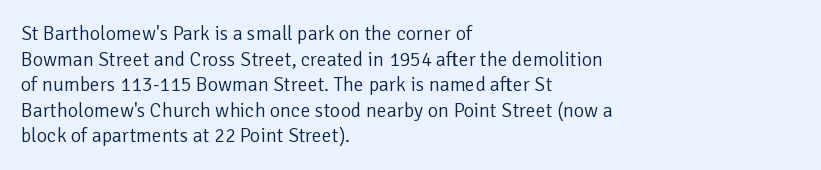
Q: Is the text bold? A: No.
Q: Is the text italic (slanted)? A: No, it is upright.
Q: Is the text underlined? A: No.
Q: How is the paragraph aligned? A: Left-aligned.
Q: Is the spacing between letters normal or unusually wide? A: Normal.
Q: Is the spacing between lines tight, normal or loose? A: Normal.
